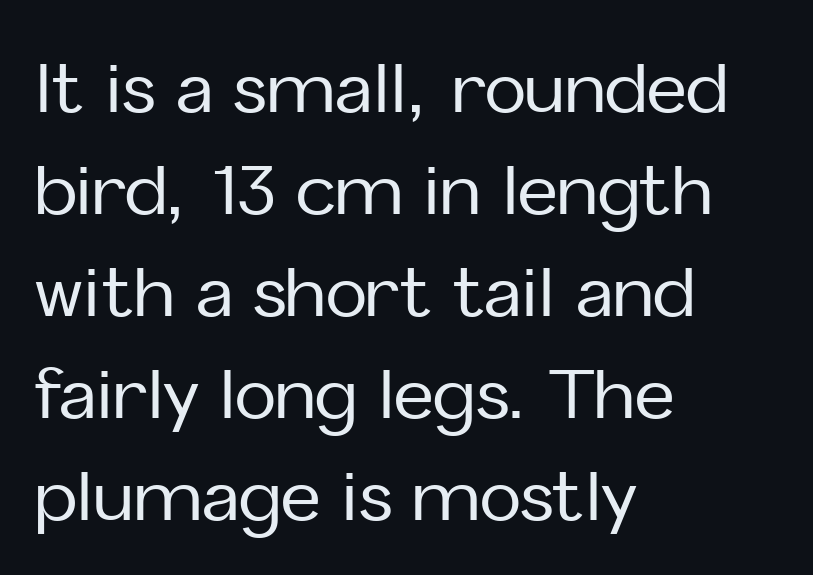
The face used here is rendered with its standard letterfit. Does the lettering tilt? It doesn't — this is upright. Nothing sits at the stroke ends, so this counts as sans-serif. These lines are rendered in a variable-pitch font. Any mark beneath the type? The region is blank. Does the copy run flush right? No — it runs flush left.
